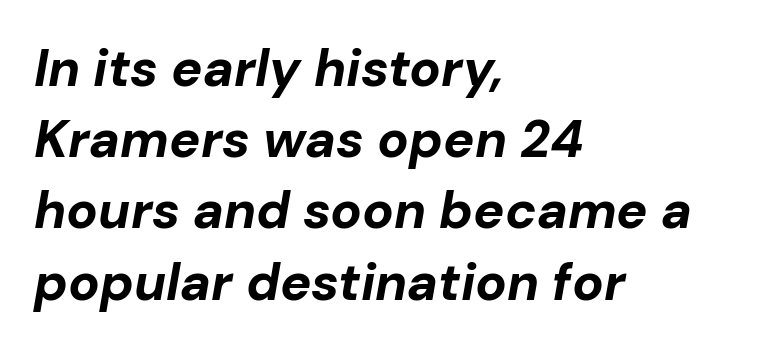
The typesetter chose a ragged-right arrangement here. The specimen reads as italic at a glance. Whoever set this chose a conventional vertical rhythm. Nobody touched the tracking dial on this one. Unmarked baselines from the first word to the last. These lines are rendered in a variable-pitch font.
